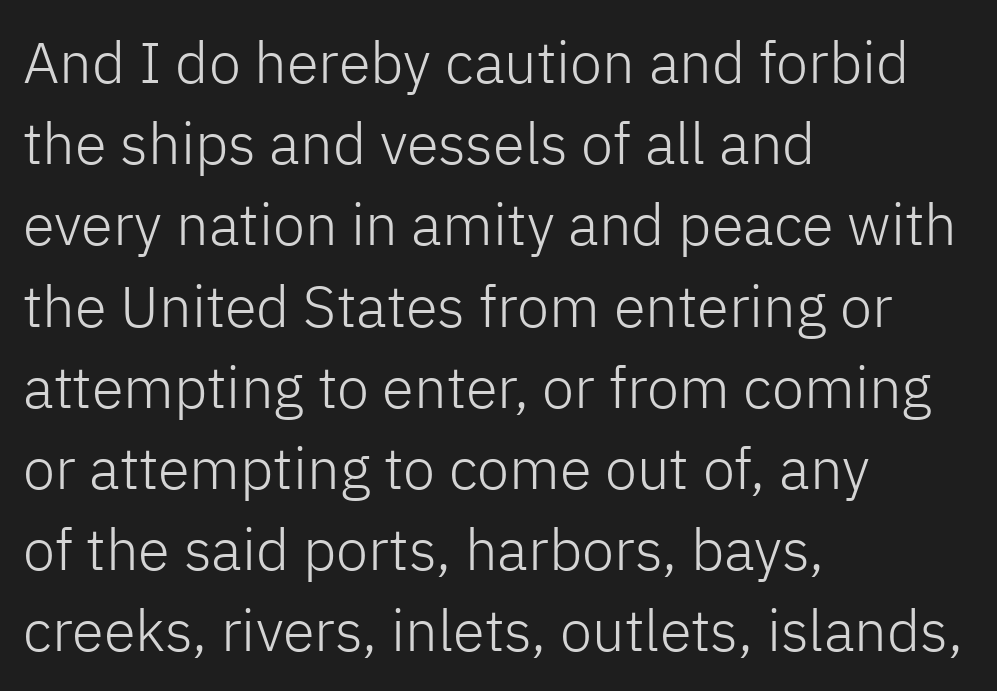
{"serif": "no", "italic": "no", "bold": "no", "weight": "light", "width": "normal", "stroke_contrast": "low", "x_height": "medium", "monospaced": "no", "underline": "no", "align": "left", "line_spacing": "normal", "line_spacing_ratio": 1.4, "letter_spacing": "normal", "letter_spacing_em": 0.0, "glyph_px": 58}
